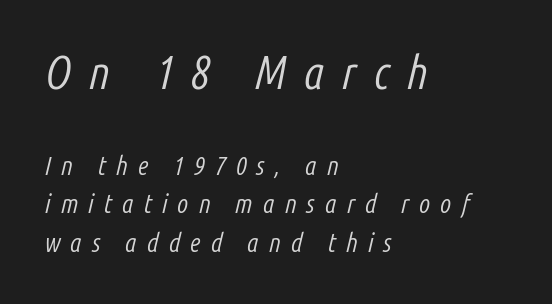
Q: Is the text bold? A: No.
Q: Is the text italic (slanted)? A: Yes, it leans right by about 14 degrees.
Q: Is the text underlined? A: No.
Q: How is the paragraph aligned? A: Left-aligned.
Q: Is the spacing between letters normal or unusually wide? A: Unusually wide.
Q: Is the spacing between lines tight, normal or loose? A: Normal.
Q: Which block of text is set in a larger size, the first (top) or the second (bottom)? A: The first (top) one.
Q: Width (condensed, normal, or wide)? A: Condensed.
Q: Stroke contrast? A: Low.
Q: x-height? A: Medium.
Q: Monospaced? A: No.
